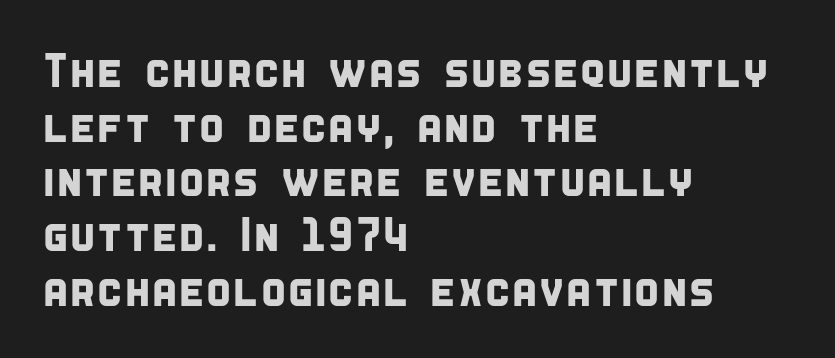
Horizontal alignment here is leftward, the default for most running prose. Characters follow at the spacing the type designer built in. The line-height multiplier appears low, near solid setting. Think of a printed novel: that variable character pitch is what you see here.
